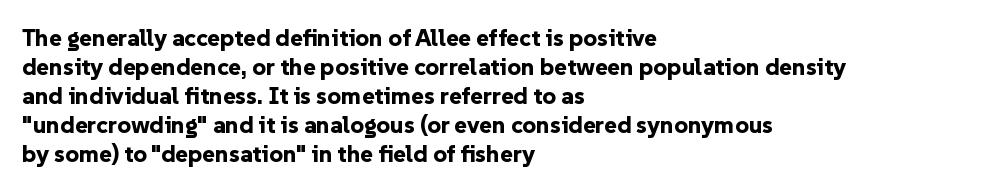
Bold? Absolutely — the strokes are thick and heavy. These lines are set flush left with a ragged right edge. Each row of text sits above clean, open space. There is no visible air inserted between adjacent glyphs. The type sits square on the baseline with zero lean.
